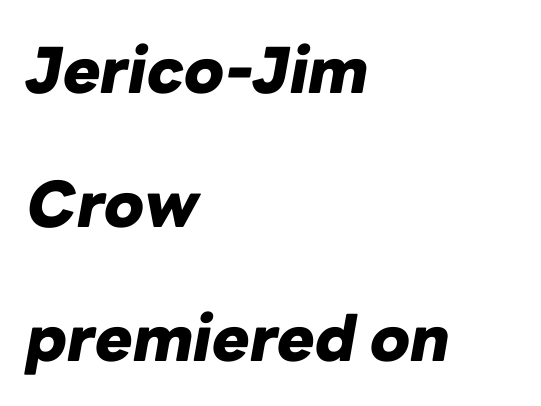
Default kerning and tracking; the words read as compact shapes. Would a proofreader flag this as italicized? Yes. The rag falls on the right side of this text block. Does the leading feel generous? Absolutely, it's lavish. Honestly, there is no underline to notice here at all.
